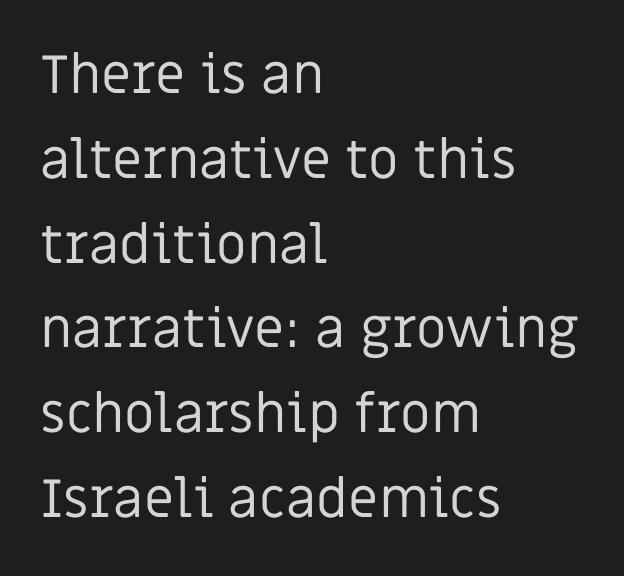
The image shows 54 px regular-weight sans-serif type, upright; set left-aligned, normal line spacing (1.57x), normal letter spacing, not underlined; low stroke contrast and a large x-height.
